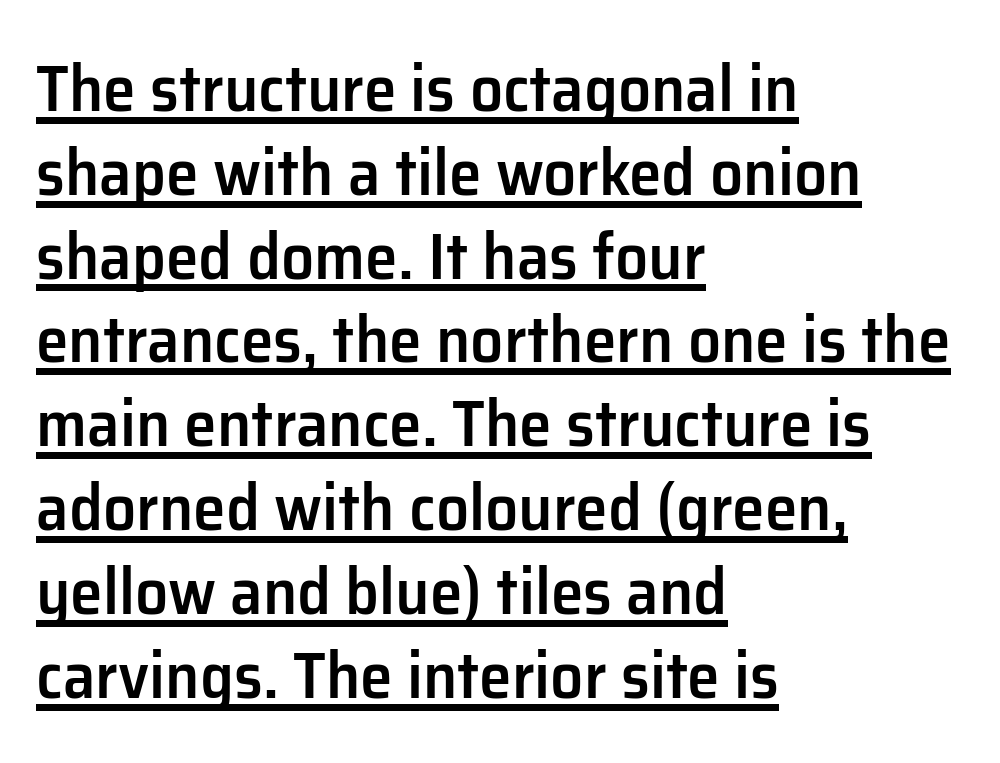
What stands out about the letter spacing? Nothing — it is the standard amount. Do the letters lean? They stand straight. Which margin do the lines hug? The left one — the right edge is uneven. A typesetter would call this proportional, since set widths differ per character. Stroke thickness is moderately raised; the sample reads as semibold. Is there much room between lines? A standard amount, neither cramped nor airy.
